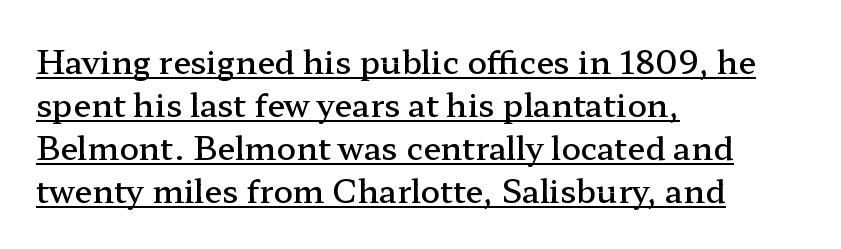
{"serif": "yes", "italic": "no", "bold": "semi", "weight": "semibold", "width": "wide", "stroke_contrast": "low", "x_height": "medium", "monospaced": "no", "underline": "yes", "align": "left", "line_spacing": "normal", "line_spacing_ratio": 1.34, "letter_spacing": "normal", "letter_spacing_em": 0.0, "glyph_px": 32}
